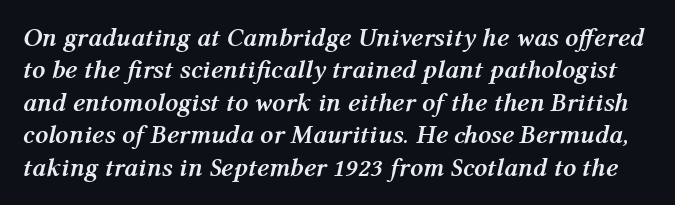
{"italic": "yes", "lean": "right", "slant_degrees": 12, "bold": "yes", "underline": "no", "line_spacing": "normal", "line_spacing_ratio": 1.25, "letter_spacing": "normal", "letter_spacing_em": 0.0, "glyph_px": 26}
